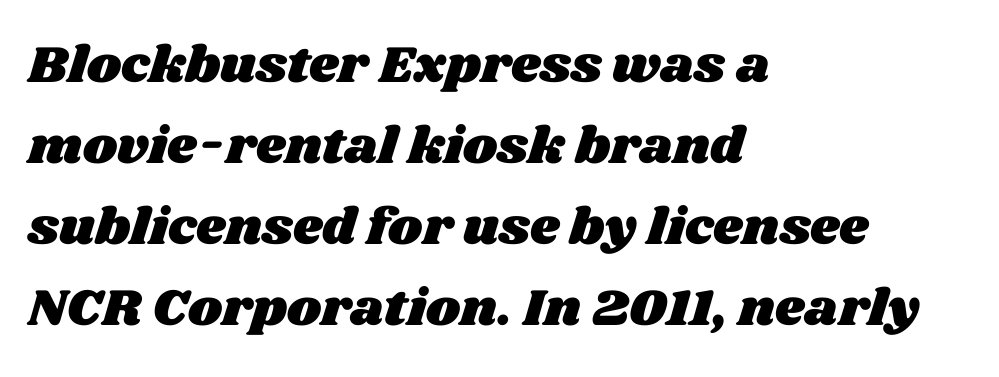
{"width": "wide", "stroke_contrast": "medium", "x_height": "large", "monospaced": "no", "underline": "no", "align": "left", "line_spacing": "normal", "line_spacing_ratio": 1.56, "letter_spacing": "normal", "letter_spacing_em": 0.0, "glyph_px": 52}
